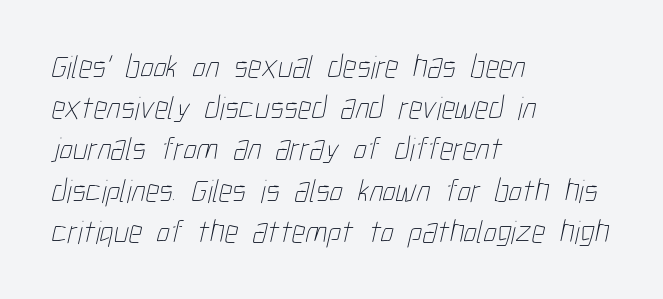
Q: Is the text bold? A: No.
Q: Is the text underlined? A: No.
Q: How is the paragraph aligned? A: Left-aligned.
Q: Is the spacing between letters normal or unusually wide? A: Normal.
Q: Is the spacing between lines tight, normal or loose? A: Normal.
Q: Width (condensed, normal, or wide)? A: Condensed.
Q: Stroke contrast? A: Low.
Q: x-height? A: Medium.
Q: Monospaced? A: No.
